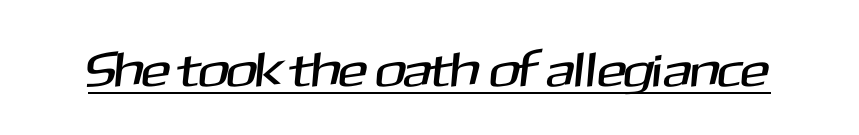
{"serif": "no", "width": "normal", "stroke_contrast": "medium", "x_height": "medium", "monospaced": "no", "underline": "yes", "letter_spacing": "normal", "letter_spacing_em": 0.0, "glyph_px": 49}
